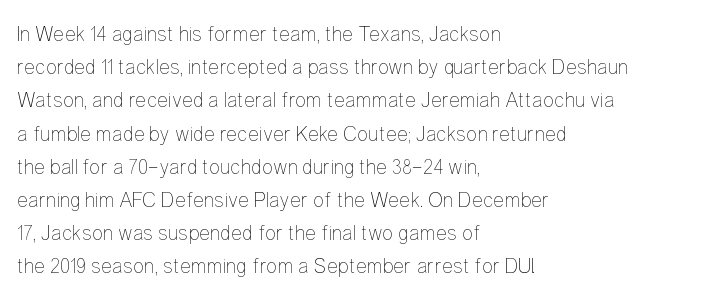
Q: Is the text bold? A: No.
Q: Is the text italic (slanted)? A: No, it is upright.
Q: Is the text underlined? A: No.
Q: How is the paragraph aligned? A: Left-aligned.
Q: Is the spacing between letters normal or unusually wide? A: Normal.
Q: Is the spacing between lines tight, normal or loose? A: Normal.
